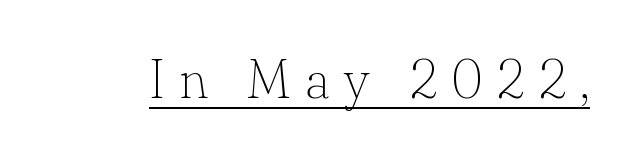
The image shows 55 px thin serif type, upright; set unusually wide letter spacing (+0.25 em), underlined; low stroke contrast and a small x-height.
